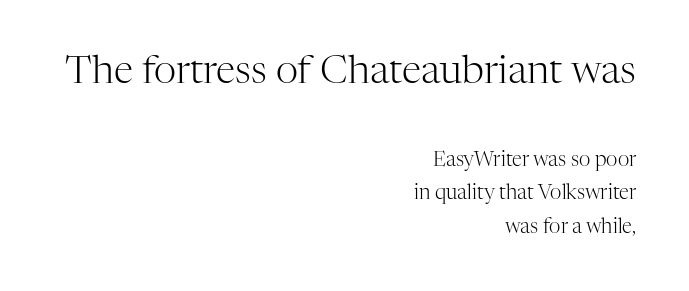
The image shows 39 px light serif type, upright; set right-aligned, normal line spacing (1.68x), normal letter spacing, not underlined; the first (top) block is 1.95x larger; high stroke contrast and a medium x-height.
